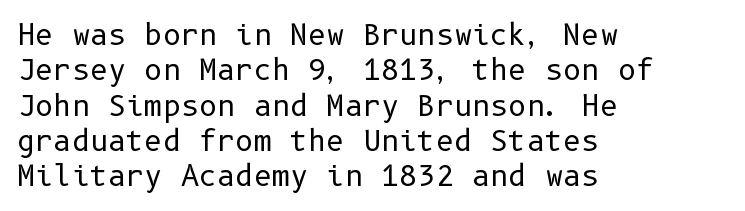
{"serif": "no", "italic": "no", "bold": "no", "weight": "regular", "width": "normal", "stroke_contrast": "low", "x_height": "medium", "underline": "no", "align": "left", "line_spacing": "normal", "line_spacing_ratio": 1.26, "letter_spacing": "normal", "letter_spacing_em": 0.0, "glyph_px": 28}
